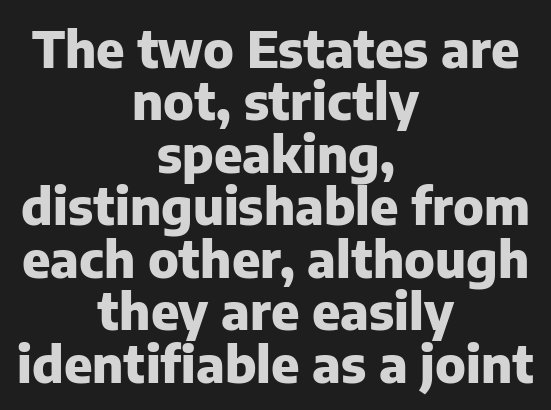
The image shows 50 px heavy sans-serif type, upright; set centered, tight line spacing (1.05x), normal letter spacing, not underlined; low stroke contrast and a medium x-height.
